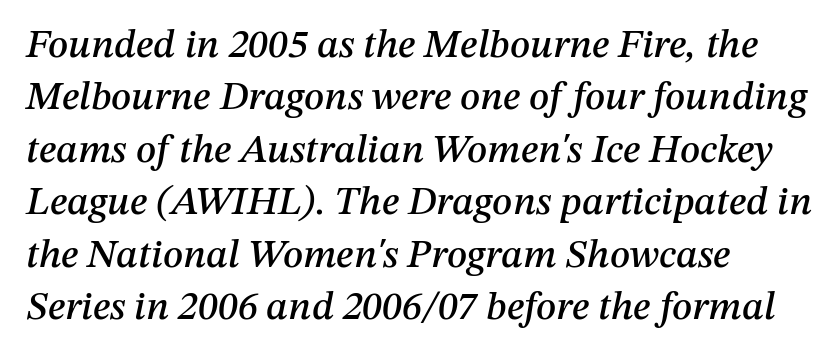
{"italic": "yes", "lean": "right", "slant_degrees": 12, "width": "normal", "stroke_contrast": "medium", "x_height": "medium", "monospaced": "no", "underline": "no", "align": "left", "line_spacing": "normal", "line_spacing_ratio": 1.31, "letter_spacing": "normal", "letter_spacing_em": 0.0, "glyph_px": 40}
